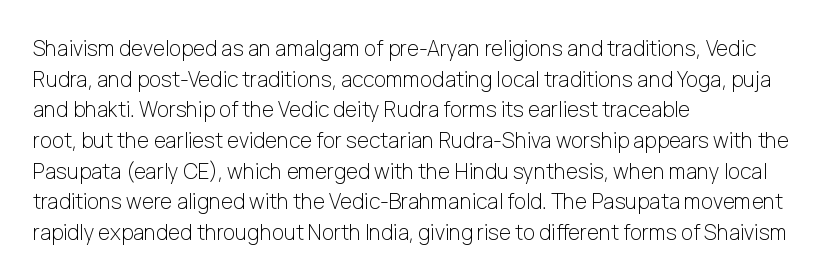
The strip under each line holds only bare page. The lines in this sample share a left origin and differ only in where they stop. The block of text has a typical density, with ordinary space between rows. A typesetter would call this zero additional tracking. Each stroke keeps to a modest, everyday thickness or less. Style check: upright.
